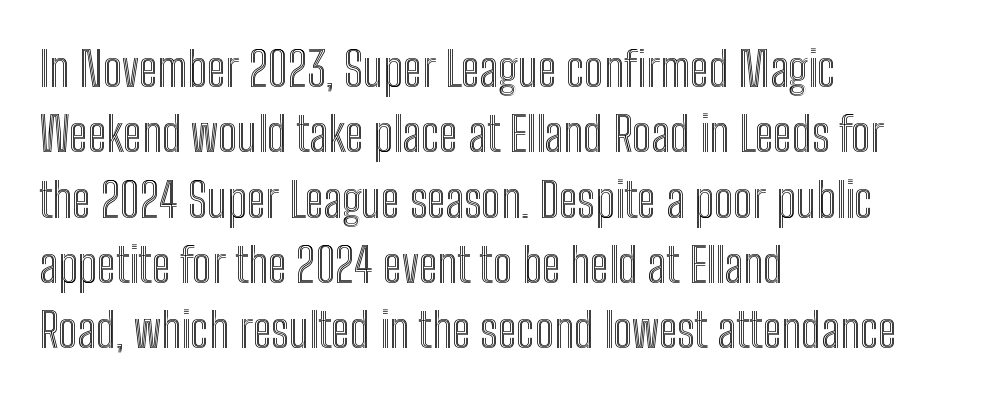
{"italic": "no", "width": "condensed", "x_height": "medium", "monospaced": "no", "underline": "no", "align": "left", "line_spacing": "normal", "line_spacing_ratio": 1.36, "letter_spacing": "normal", "letter_spacing_em": 0.0, "glyph_px": 48}
